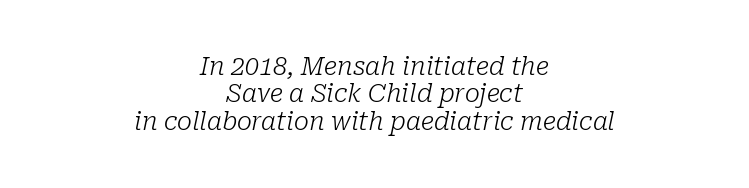
Q: Is the text bold? A: No.
Q: Is the text italic (slanted)? A: Yes, it leans right by about 10 degrees.
Q: Is the text underlined? A: No.
Q: How is the paragraph aligned? A: Centered.
Q: Is the spacing between letters normal or unusually wide? A: Normal.
Q: Is the spacing between lines tight, normal or loose? A: Tight.
